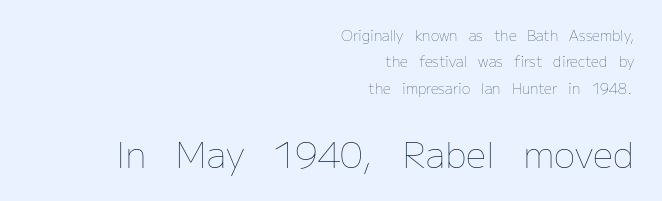
The image shows 36 px thin type, upright; set right-aligned, line spacing 1.88x, normal letter spacing, not underlined; the second (bottom) block is 2.57x larger; low stroke contrast and a medium x-height.
